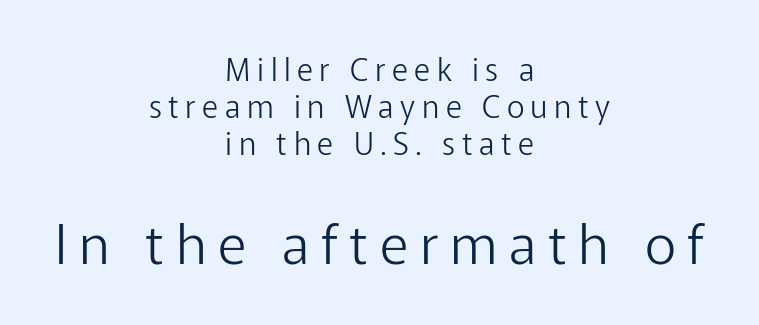
Small over large — that's the arrangement of the two blocks here. Is this a fixed-width face? No — the glyphs have proportional, varying widths. Serifs: no, the terminals of the letterforms are clean. Which margin do the lines hug? Neither — every line sits in the middle. Display-style spreading of the glyphs; the letterfit is very open. The face looks like a standard text weight, possibly lighter.
